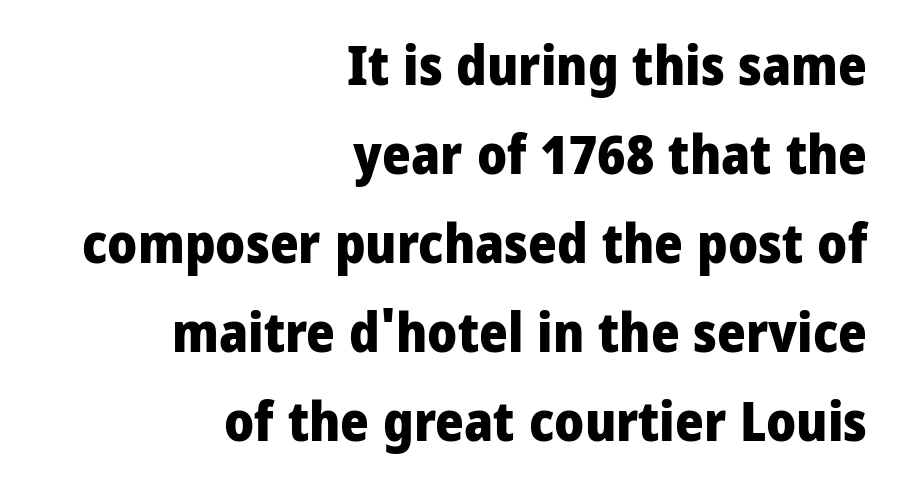
{"serif": "no", "italic": "no", "bold": "yes", "weight": "heavy", "width": "condensed", "stroke_contrast": "low", "x_height": "large", "monospaced": "no", "underline": "no", "align": "right", "line_spacing": "normal", "line_spacing_ratio": 1.62, "letter_spacing": "normal", "letter_spacing_em": 0.0, "glyph_px": 55}
